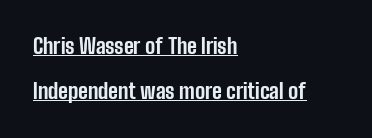
The image shows 21 px bold type, upright; set left-aligned, loose line spacing (2.15x), normal letter spacing, underlined.
